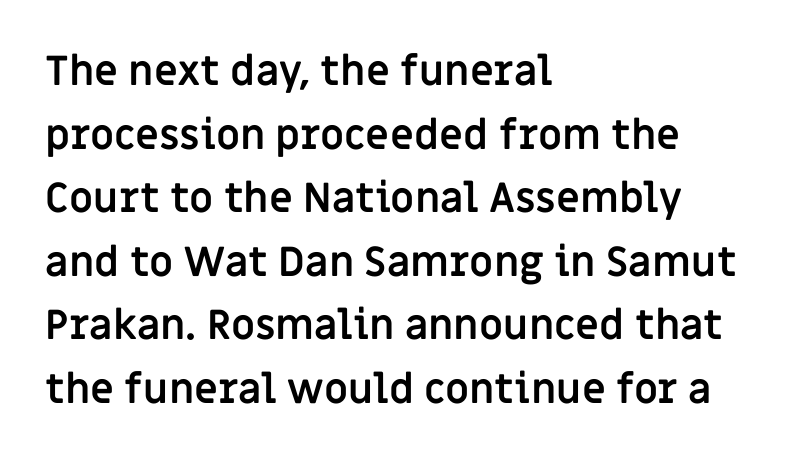
{"serif": "no", "italic": "no", "bold": "yes", "weight": "semibold", "width": "normal", "stroke_contrast": "low", "x_height": "large", "monospaced": "no", "underline": "no", "align": "left", "line_spacing": "normal", "line_spacing_ratio": 1.55, "letter_spacing": "normal", "letter_spacing_em": 0.0, "glyph_px": 41}
